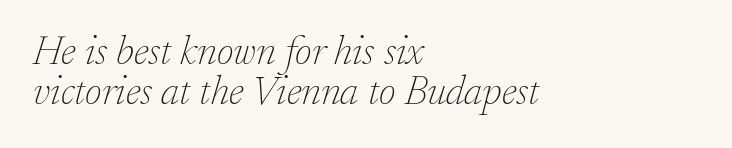
The weight tops out at a normal text grade. What's the leading like? Squeezed, with rows nearly overlapping. These lines are set flush left with a ragged right edge. Letters rest on an invisible, unmarked baseline.
